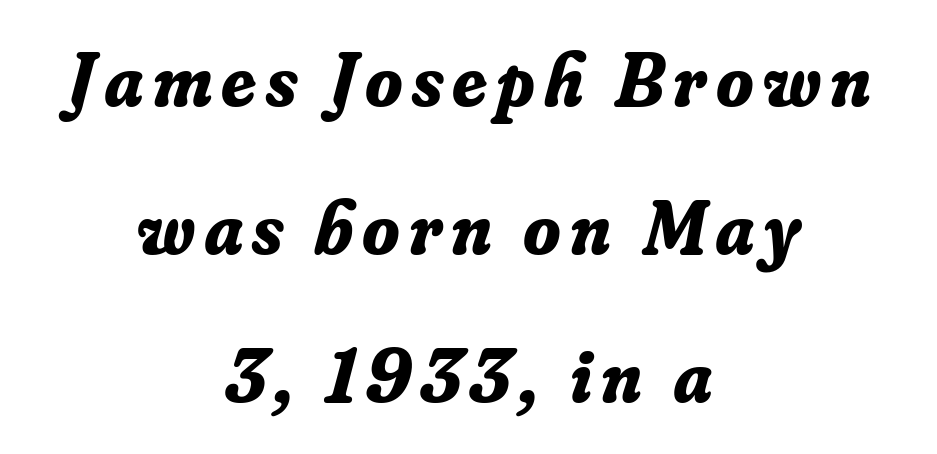
{"serif": "yes", "italic": "yes", "lean": "right", "slant_degrees": 16, "bold": "yes", "weight": "bold", "width": "normal", "stroke_contrast": "low", "x_height": "small", "monospaced": "no", "underline": "no", "align": "center", "line_spacing": "loose", "line_spacing_ratio": 1.95, "glyph_px": 76}
